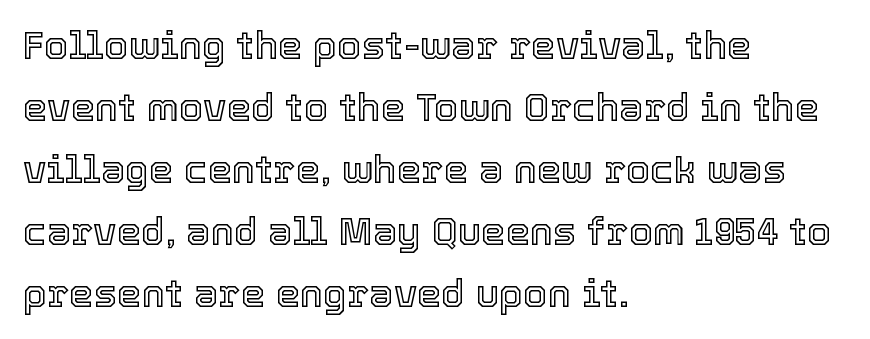
Character widths vary here, with narrow letters taking less room than wide ones. Descenders hang freely into open space. The text block is weighted toward the left margin, trailing off unevenly rightward. The letterforms sit shoulder to shoulder at normal distance. The vertical gap from one line to the next is medium.
